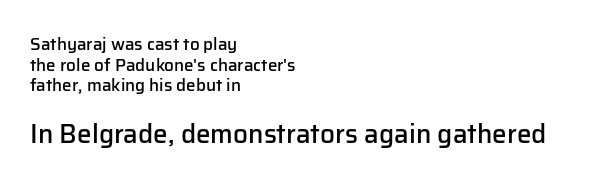
The image shows 26 px text type, upright; set left-aligned, line spacing 1.22x, normal letter spacing, not underlined; the second (bottom) block is 1.53x larger.
